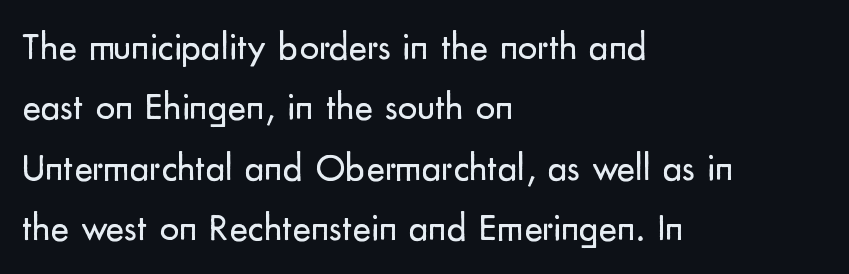
Q: Is the text bold? A: No.
Q: Is the text italic (slanted)? A: No, it is upright.
Q: Is the typeface a serif or a sans-serif typeface? A: Sans-serif.
Q: Is the text underlined? A: No.
Q: How is the paragraph aligned? A: Left-aligned.
Q: Is the spacing between letters normal or unusually wide? A: Normal.
Q: Is the spacing between lines tight, normal or loose? A: Normal.
Q: Width (condensed, normal, or wide)? A: Normal.
Q: Stroke contrast? A: Low.
Q: x-height? A: Small.
Q: Monospaced? A: No.
